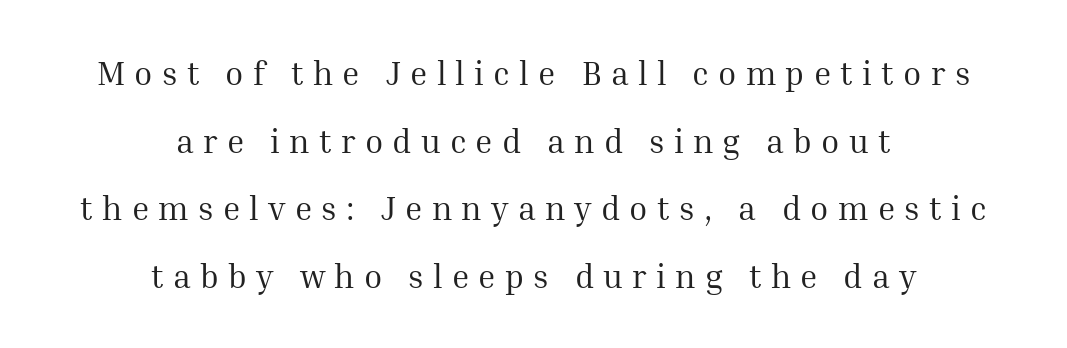
Q: Is the text bold? A: No.
Q: Is the text italic (slanted)? A: No, it is upright.
Q: Is the typeface a serif or a sans-serif typeface? A: Serif.
Q: Is the text underlined? A: No.
Q: How is the paragraph aligned? A: Centered.
Q: Is the spacing between letters normal or unusually wide? A: Unusually wide.
Q: Is the spacing between lines tight, normal or loose? A: Loose.
Q: Width (condensed, normal, or wide)? A: Normal.
Q: Stroke contrast? A: Medium.
Q: x-height? A: Medium.
Q: Monospaced? A: No.
